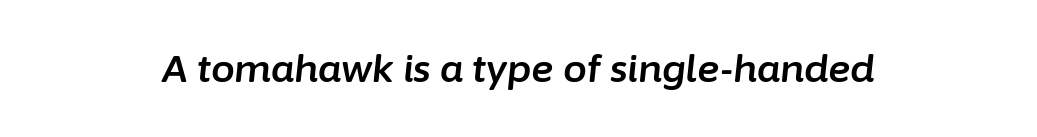
{"italic": "yes", "lean": "right", "slant_degrees": 6, "width": "normal", "stroke_contrast": "low", "x_height": "medium", "monospaced": "no", "underline": "no", "letter_spacing": "normal", "letter_spacing_em": 0.0, "glyph_px": 38}
